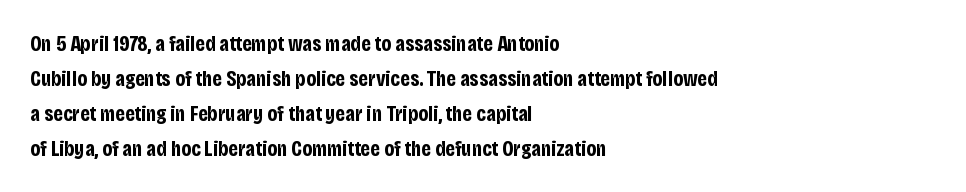
The image shows 22 px bold type, upright; set left-aligned, normal line spacing (1.59x), normal letter spacing, not underlined.
